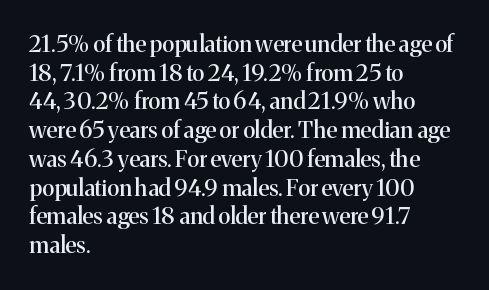
Q: Is the text italic (slanted)? A: No, it is upright.
Q: Is the text underlined? A: No.
Q: How is the paragraph aligned? A: Left-aligned.
Q: Is the spacing between letters normal or unusually wide? A: Normal.
Q: Is the spacing between lines tight, normal or loose? A: Normal.
